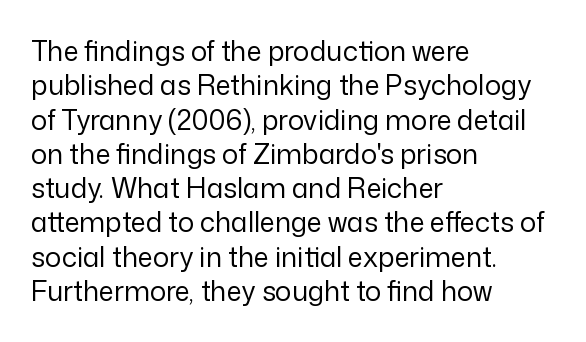
{"italic": "no", "bold": "no", "underline": "no", "align": "left", "line_spacing": "normal", "line_spacing_ratio": 1.27, "letter_spacing": "normal", "letter_spacing_em": 0.0, "glyph_px": 27}
